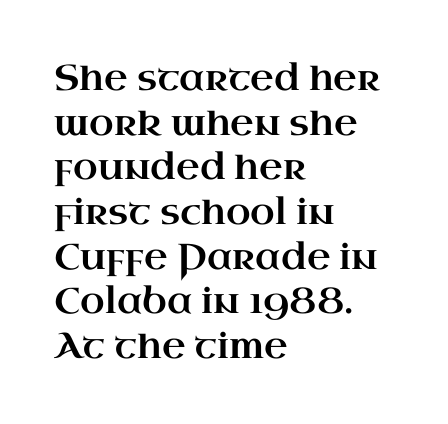
Honestly, there is no underline to notice here at all. Here the designer chose a conventional face with non-uniform glyph widths. Vertical strokes here are truly vertical. The text was rendered using a seriffed face with decorative stroke endings.
